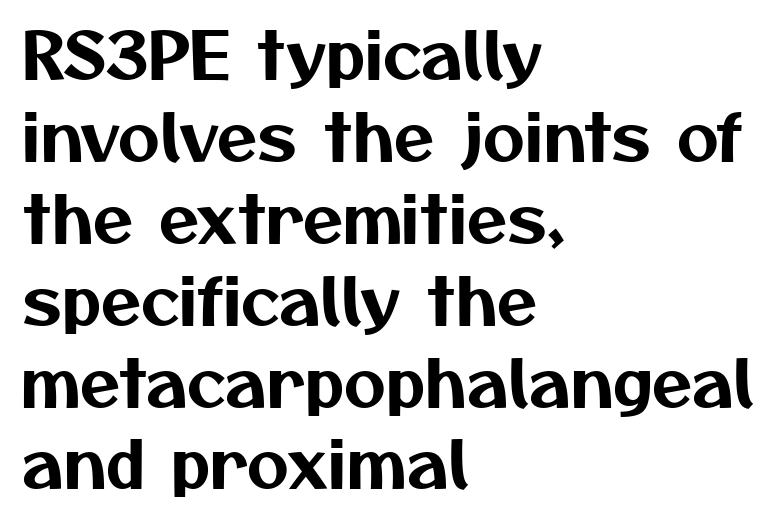
Q: Is the typeface a serif or a sans-serif typeface? A: Sans-serif.
Q: Is the text underlined? A: No.
Q: How is the paragraph aligned? A: Left-aligned.
Q: Is the spacing between letters normal or unusually wide? A: Normal.
Q: Is the spacing between lines tight, normal or loose? A: Normal.
Q: Width (condensed, normal, or wide)? A: Normal.
Q: Stroke contrast? A: Medium.
Q: x-height? A: Medium.
Q: Monospaced? A: No.
